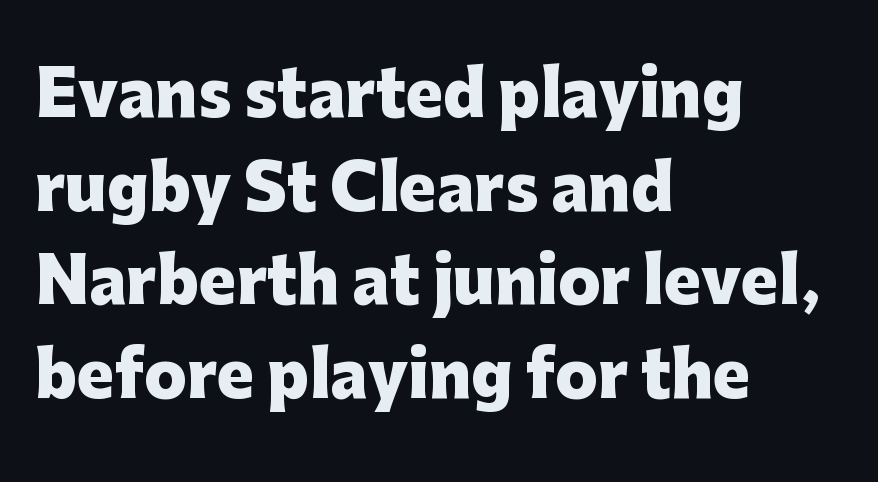
Q: Is the text bold? A: Yes.
Q: Is the text italic (slanted)? A: No, it is upright.
Q: Is the typeface a serif or a sans-serif typeface? A: Sans-serif.
Q: Is the text underlined? A: No.
Q: How is the paragraph aligned? A: Left-aligned.
Q: Is the spacing between letters normal or unusually wide? A: Normal.
Q: Is the spacing between lines tight, normal or loose? A: Normal.
Q: Width (condensed, normal, or wide)? A: Normal.
Q: Stroke contrast? A: Low.
Q: x-height? A: Medium.
Q: Monospaced? A: No.
